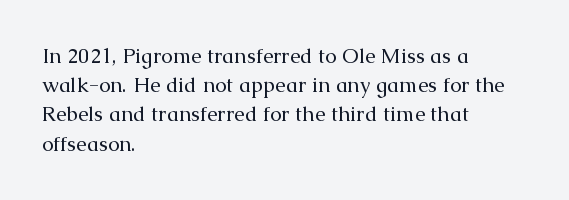
The image shows 21 px text type, upright; set left-aligned, normal line spacing (1.39x), normal letter spacing, not underlined.
